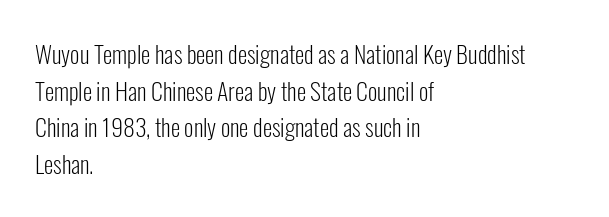
Standard letterfit; no display-style spreading of the glyphs. No chunkiness to these letters — they're not bold. This is roman type, the default non-slanted kind. Does the copy run flush right? No — it runs flush left.
